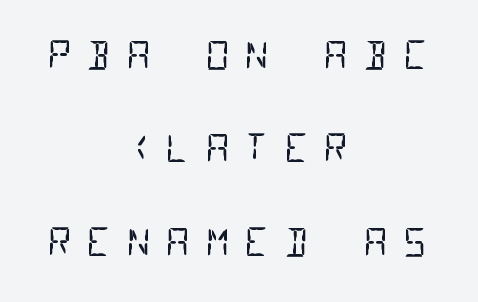
{"serif": "no", "bold": "no", "weight": "regular", "width": "condensed", "stroke_contrast": "low", "x_height": "large", "monospaced": "yes", "underline": "no", "align": "center", "line_spacing": "loose", "line_spacing_ratio": 2.46, "letter_spacing": "wide", "letter_spacing_em": 0.39, "glyph_px": 38}
